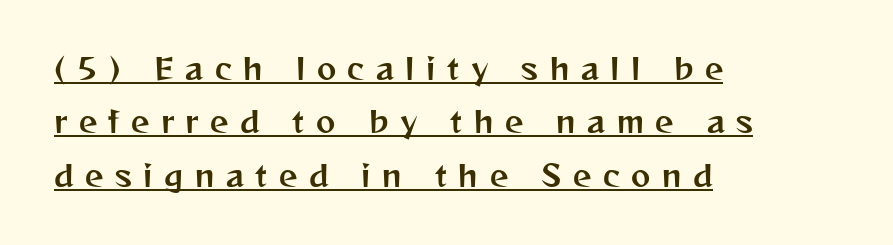
Q: Is the text italic (slanted)? A: No, it is upright.
Q: Is the typeface a serif or a sans-serif typeface? A: Sans-serif.
Q: Is the text underlined? A: Yes.
Q: How is the paragraph aligned? A: Left-aligned.
Q: Is the spacing between letters normal or unusually wide? A: Unusually wide.
Q: Width (condensed, normal, or wide)? A: Normal.
Q: Stroke contrast? A: Medium.
Q: x-height? A: Medium.
Q: Monospaced? A: No.
